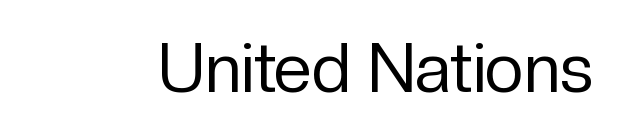
The image shows 68 px regular-weight sans-serif type, upright; set normal letter spacing, not underlined; low stroke contrast and a medium x-height.
